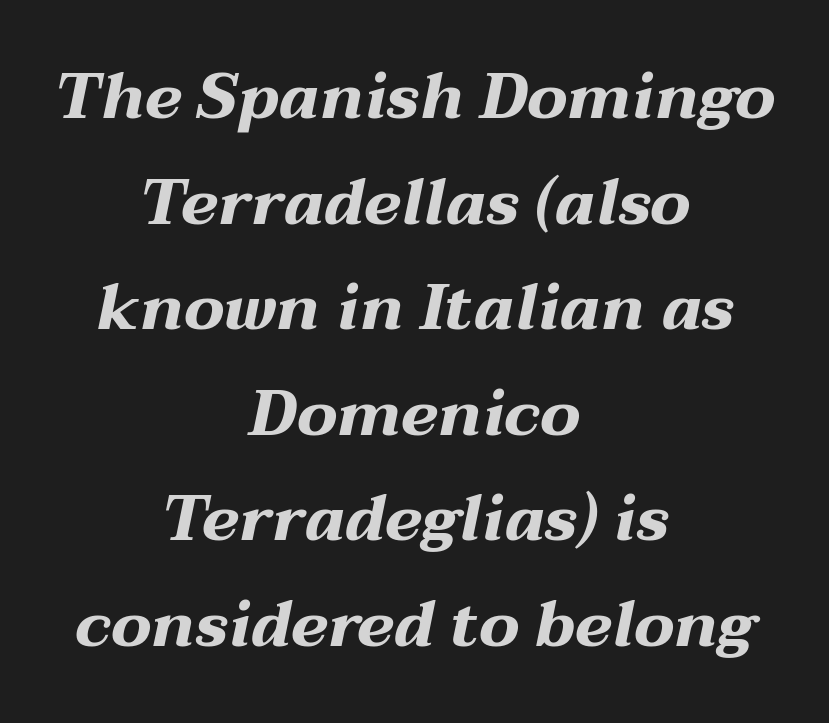
The image shows 64 px bold, wide type, italic (leaning right); set centered, normal line spacing (1.65x), normal letter spacing, not underlined; medium stroke contrast and a medium x-height.
